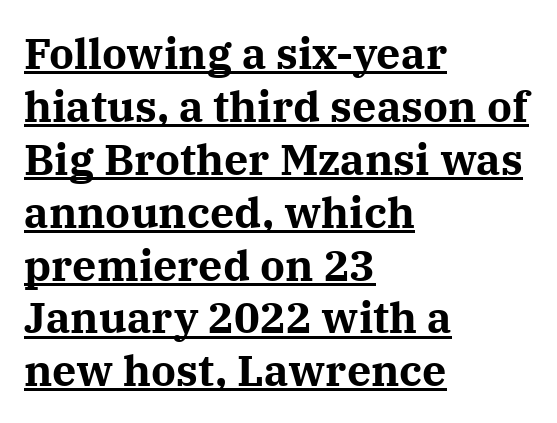
These lines are rendered in a variable-pitch font. Look at the tracking — it's just the regular setting, nothing added. Does a line run under the words? Yes, clearly. Yep, those are serifs on the letters. Line starts are locked; line ends wander. The rendering uses a bold face; every stroke is thick and dark.
